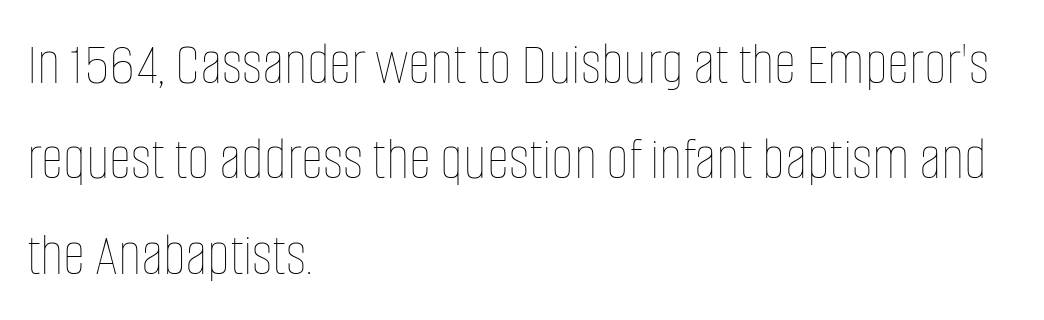
{"italic": "no", "bold": "no", "weight": "thin", "width": "condensed", "stroke_contrast": "low", "x_height": "large", "monospaced": "no", "underline": "no", "align": "left", "line_spacing": "normal", "line_spacing_ratio": 1.54, "letter_spacing": "normal", "letter_spacing_em": 0.0, "glyph_px": 62}
